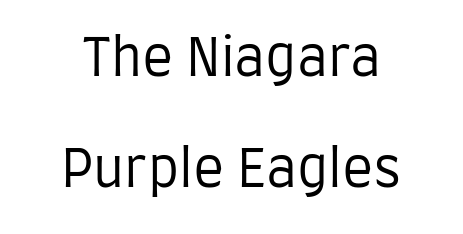
The image shows 51 px regular-weight, condensed sans-serif type, upright; set loose line spacing (2.18x), normal letter spacing, not underlined; low stroke contrast and a large x-height.
